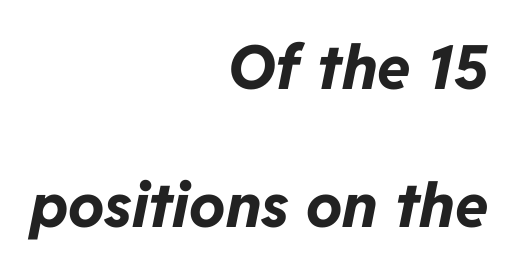
Q: Is the text bold? A: Yes.
Q: Is the text italic (slanted)? A: Yes, it leans right by about 11 degrees.
Q: Is the text underlined? A: No.
Q: How is the paragraph aligned? A: Right-aligned.
Q: Is the spacing between letters normal or unusually wide? A: Normal.
Q: Is the spacing between lines tight, normal or loose? A: Loose.
Q: Width (condensed, normal, or wide)? A: Normal.
Q: Stroke contrast? A: Low.
Q: x-height? A: Medium.
Q: Monospaced? A: No.
